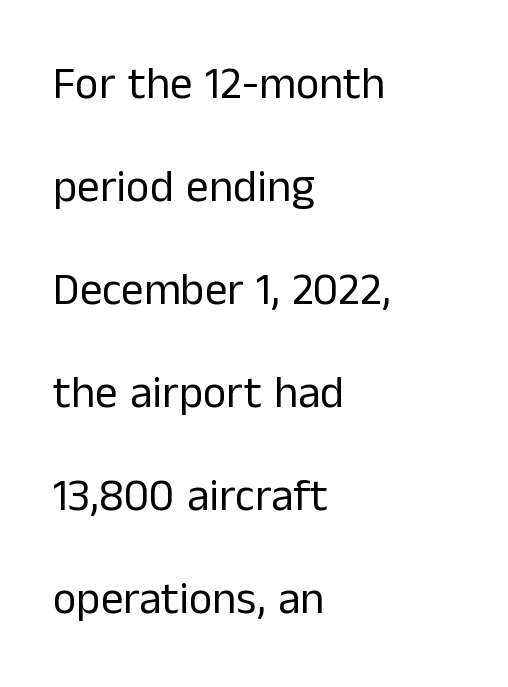
The image shows 45 px regular-weight sans-serif type, upright; set left-aligned, loose line spacing (2.29x), normal letter spacing, not underlined; low stroke contrast and a medium x-height.
